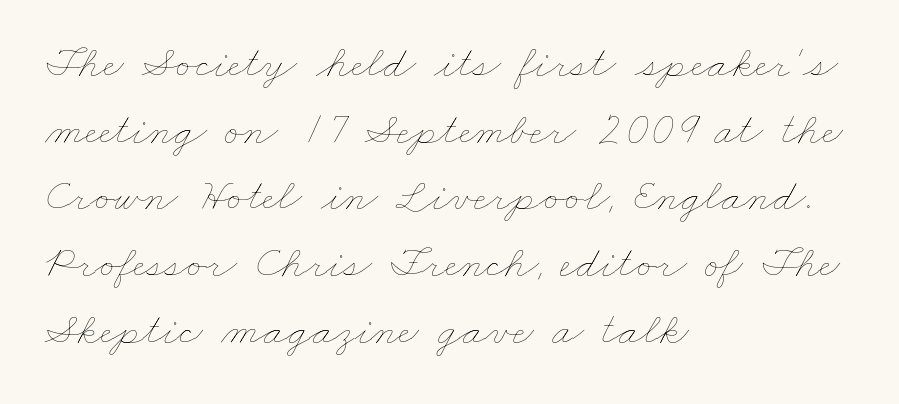
Q: Is the text bold? A: No.
Q: Is the text underlined? A: No.
Q: How is the paragraph aligned? A: Left-aligned.
Q: Is the spacing between letters normal or unusually wide? A: Normal.
Q: Is the spacing between lines tight, normal or loose? A: Normal.
Q: Width (condensed, normal, or wide)? A: Wide.
Q: Stroke contrast? A: Low.
Q: x-height? A: Small.
Q: Monospaced? A: No.
